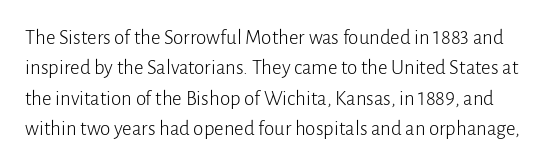
The image shows 21 px text type, upright; set normal line spacing (1.45x), normal letter spacing, not underlined.
